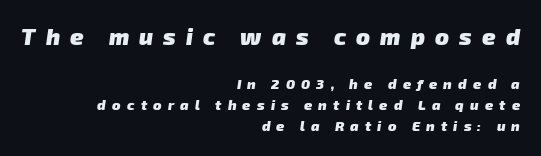
{"bold": "yes", "underline": "no", "align": "right", "line_spacing": "normal", "line_spacing_ratio": 1.51, "letter_spacing": "wide", "letter_spacing_em": 0.44, "larger_block": "first", "size_ratio": 1.64, "glyph_px": 23}
